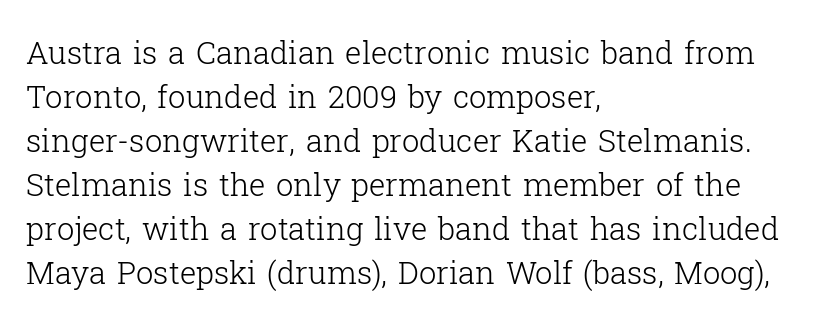
The image shows 31 px light serif type, upright; set left-aligned, normal line spacing (1.42x), normal letter spacing, not underlined; low stroke contrast and a medium x-height.
